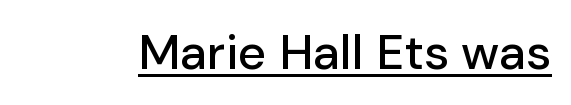
Notice how a bar underscores the lettering throughout. The gaps between neighbouring characters are ordinary and unremarkable. Looks like regular typesetting: each glyph gets only the width it needs. It's the straight-up-and-down kind of type. In terms of letterform style, serifs are entirely absent.
